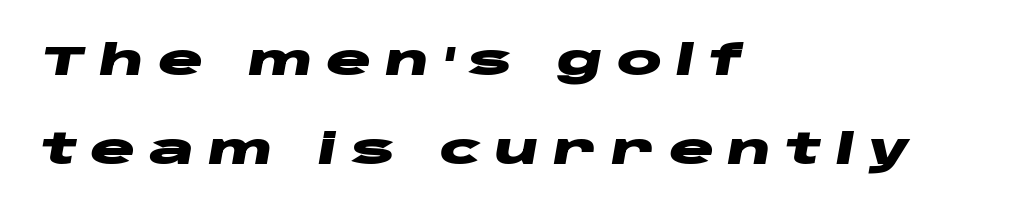
The passage shown is typed in a proportional face where columns would drift. The tracking jumps out immediately: characters are airy and widely separated. In CSS terms this would be text-align: left. The space beneath each line is pristine and unruled.
